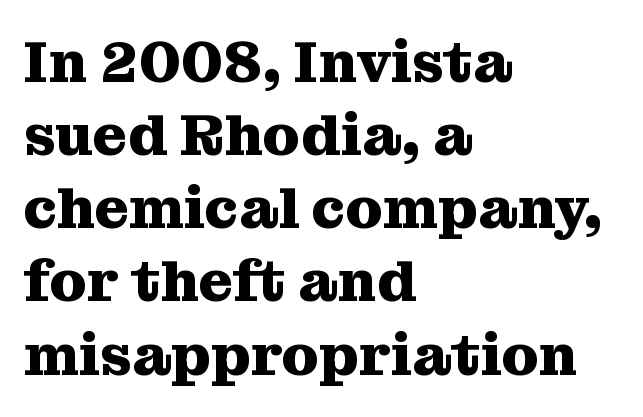
{"serif": "yes", "italic": "no", "bold": "yes", "weight": "heavy", "width": "normal", "stroke_contrast": "medium", "x_height": "medium", "monospaced": "no", "underline": "no", "align": "left", "line_spacing_ratio": 1.24, "letter_spacing": "normal", "letter_spacing_em": 0.0, "glyph_px": 59}
